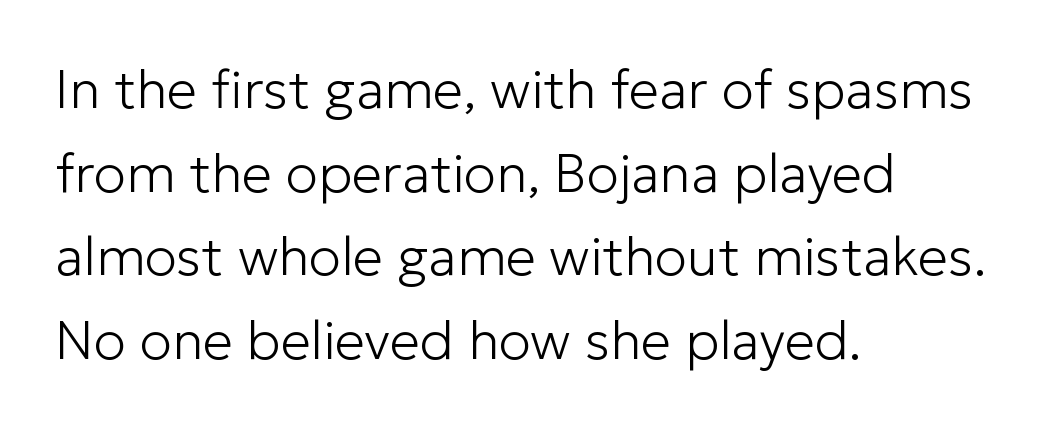
{"serif": "no", "italic": "no", "bold": "no", "weight": "light", "width": "normal", "stroke_contrast": "low", "x_height": "medium", "monospaced": "no", "underline": "no", "align": "left", "line_spacing": "normal", "line_spacing_ratio": 1.55, "letter_spacing": "normal", "letter_spacing_em": 0.0, "glyph_px": 54}
